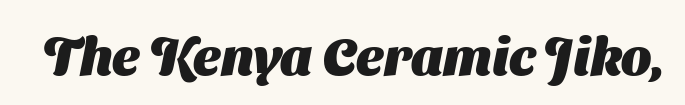
The image shows 53 px heavy sans-serif type; set normal letter spacing, not underlined; medium stroke contrast and a medium x-height.
